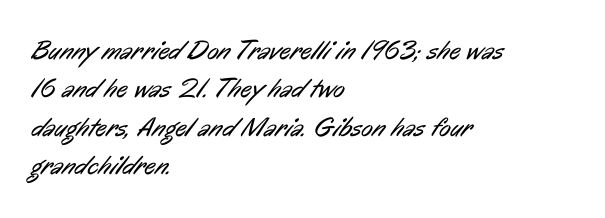
{"bold": "no", "underline": "no", "align": "left", "line_spacing": "normal", "line_spacing_ratio": 1.42, "letter_spacing": "normal", "letter_spacing_em": 0.0, "glyph_px": 27}
